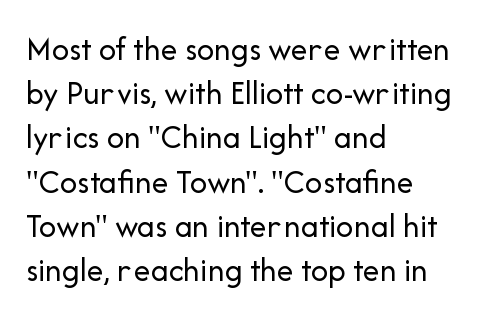
Q: Is the text bold? A: No.
Q: Is the text italic (slanted)? A: No, it is upright.
Q: Is the typeface a serif or a sans-serif typeface? A: Sans-serif.
Q: Is the text underlined? A: No.
Q: How is the paragraph aligned? A: Left-aligned.
Q: Is the spacing between letters normal or unusually wide? A: Normal.
Q: Is the spacing between lines tight, normal or loose? A: Normal.
Q: Width (condensed, normal, or wide)? A: Normal.
Q: Stroke contrast? A: Low.
Q: x-height? A: Medium.
Q: Monospaced? A: No.
